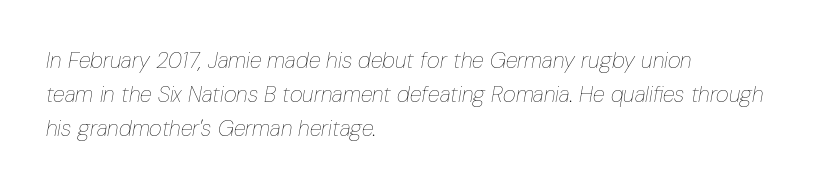
Spacing between characters is what you'd get straight out of the box. The vertical gap from one line to the next is medium. Posture: slanted. Leftover space on each line is placed entirely after the last word. Think standard paragraph weight, or any step lighter than that. The glyphs are unaccompanied by any horizontal stroke below them.
